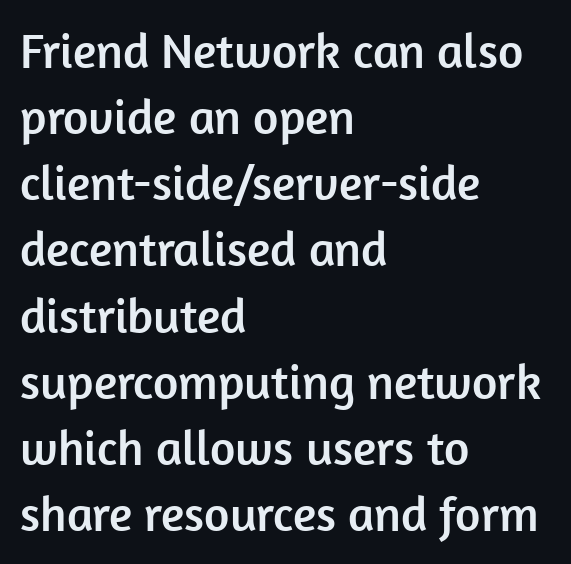
Q: Is the text italic (slanted)? A: No, it is upright.
Q: Is the typeface a serif or a sans-serif typeface? A: Sans-serif.
Q: Is the text underlined? A: No.
Q: How is the paragraph aligned? A: Left-aligned.
Q: Is the spacing between letters normal or unusually wide? A: Normal.
Q: Is the spacing between lines tight, normal or loose? A: Normal.
Q: Width (condensed, normal, or wide)? A: Normal.
Q: Stroke contrast? A: Low.
Q: x-height? A: Medium.
Q: Monospaced? A: No.
